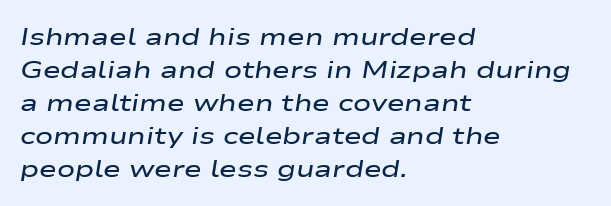
The image shows 24 px text type, italic (leaning right); set left-aligned, normal line spacing (1.37x), normal letter spacing, not underlined.
